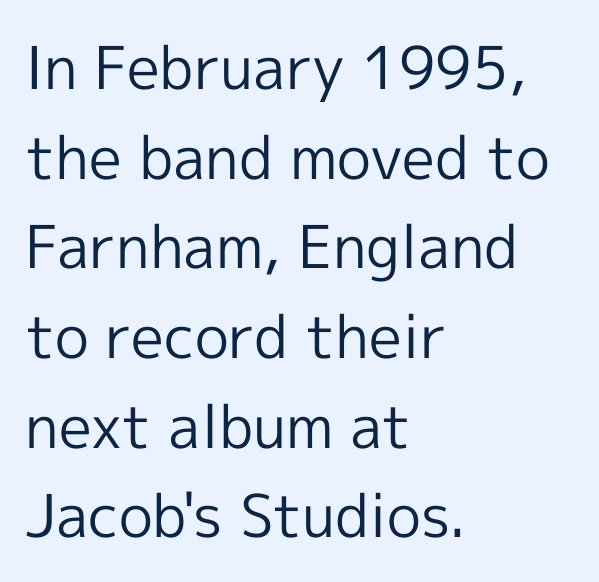
Casual observation: everything's shoved over to the left. The lettering holds an erect, upright posture throughout. Do the characters align in a grid? No, the font is proportional. Summary of vertical rhythm: regular, with standard interline spacing.
